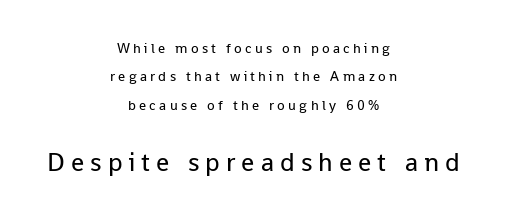
The block sitting lower on the canvas is the one with enlarged characters. The vertical gap from one line to the next is large. The type sits square on the baseline with zero lean. Unmarked baselines from the first word to the last. Look at the tracking — it's clearly loosened, letters drifting apart. The setting favours the middle, as headings and verse often do.
